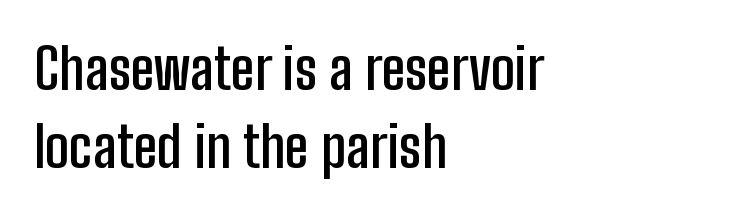
Each new line begins a customary step beneath the previous one. Designer's note — italics off, roman on. These lines are rendered in a variable-pitch font. The strokes are fattened partway — semibold, not bold.
